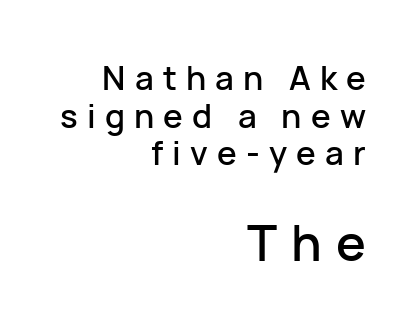
{"serif": "no", "italic": "no", "width": "normal", "stroke_contrast": "low", "x_height": "medium", "monospaced": "no", "underline": "no", "align": "right", "line_spacing": "tight", "line_spacing_ratio": 1.14, "letter_spacing": "wide", "letter_spacing_em": 0.28, "larger_block": "second", "size_ratio": 1.52, "glyph_px": 50}
